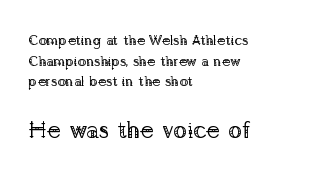
This layout puts the modest block above and the oversized block below. The block of text has a typical density, with ordinary space between rows. Nobody drew a line under any word here. Every stem runs plumb, perpendicular to the baseline.
